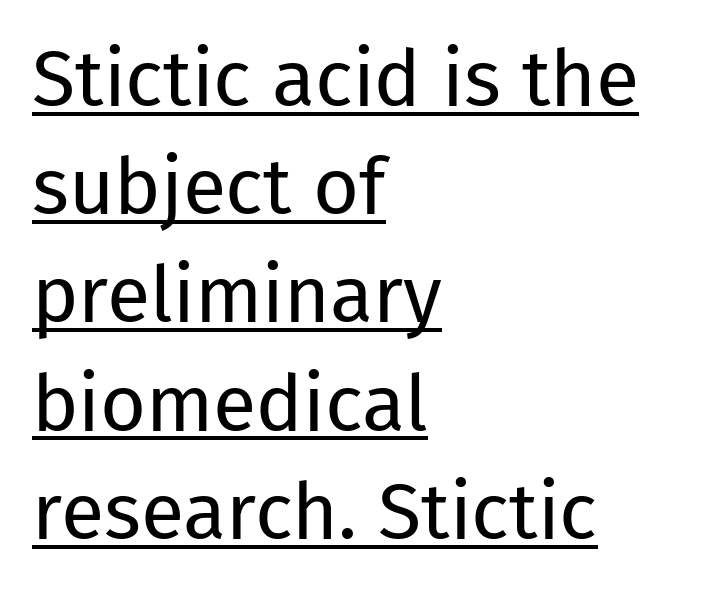
{"serif": "no", "italic": "no", "bold": "no", "weight": "regular", "width": "normal", "stroke_contrast": "low", "x_height": "medium", "monospaced": "no", "underline": "yes", "align": "left", "line_spacing": "normal", "line_spacing_ratio": 1.37, "letter_spacing": "normal", "letter_spacing_em": 0.0, "glyph_px": 79}
